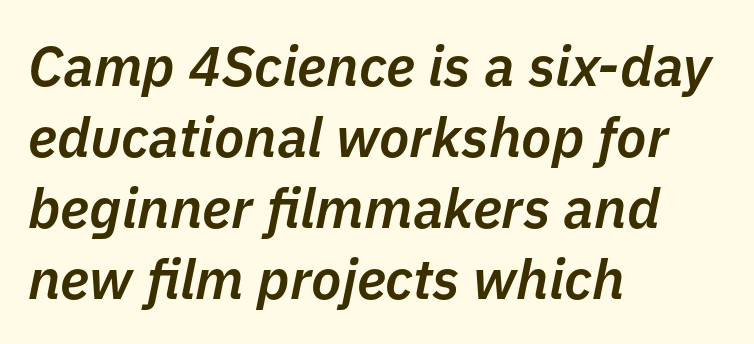
{"italic": "yes", "lean": "right", "slant_degrees": 11, "bold": "semi", "weight": "semibold", "width": "normal", "stroke_contrast": "low", "x_height": "medium", "monospaced": "no", "underline": "no", "align": "left", "line_spacing": "normal", "line_spacing_ratio": 1.27, "letter_spacing": "normal", "letter_spacing_em": 0.0, "glyph_px": 56}
